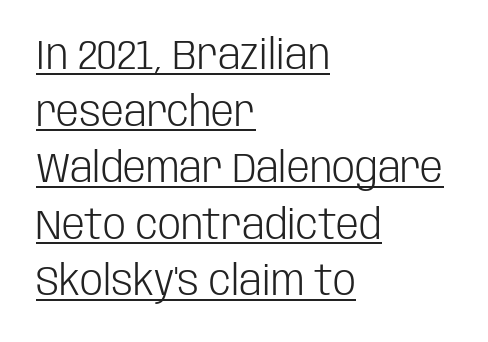
The letters carry no serifs — their stems end cleanly without finishing strokes. The line-height multiplier appears to be the usual default. The characters are drawn with everyday or finer stroke widths. Underline: present. The rendering uses natural spacing where letterforms have individual widths. If you drew a line through each stem, it would be perfectly vertical.
